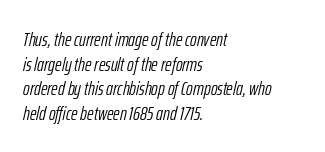
Q: Is the text bold? A: No.
Q: Is the text italic (slanted)? A: Yes, it leans right by about 12 degrees.
Q: Is the text underlined? A: No.
Q: How is the paragraph aligned? A: Left-aligned.
Q: Is the spacing between letters normal or unusually wide? A: Normal.
